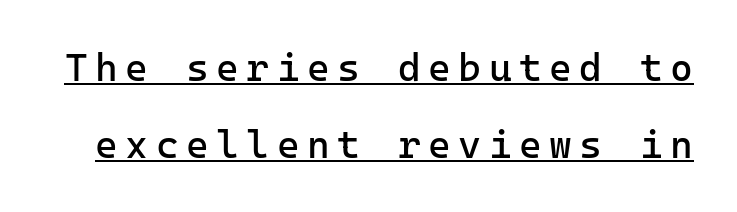
Q: Is the text bold? A: No.
Q: Is the text italic (slanted)? A: No, it is upright.
Q: Is the typeface a serif or a sans-serif typeface? A: Sans-serif.
Q: Is the text underlined? A: Yes.
Q: Is the spacing between lines tight, normal or loose? A: Loose.
Q: Width (condensed, normal, or wide)? A: Normal.
Q: Stroke contrast? A: Low.
Q: x-height? A: Medium.
Q: Monospaced? A: Yes.
